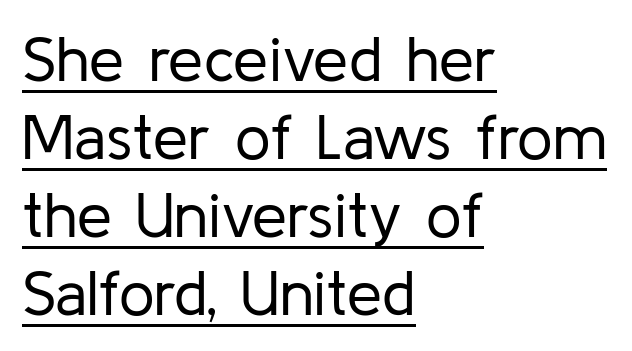
{"serif": "no", "italic": "no", "bold": "no", "weight": "regular", "width": "normal", "stroke_contrast": "low", "x_height": "medium", "monospaced": "no", "underline": "yes", "align": "left", "line_spacing_ratio": 1.24, "letter_spacing": "normal", "letter_spacing_em": 0.0, "glyph_px": 63}
